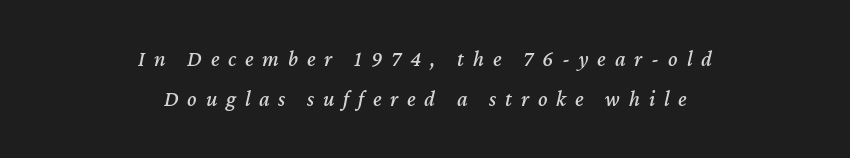
Q: Is the text italic (slanted)? A: Yes, it leans right by about 12 degrees.
Q: Is the text underlined? A: No.
Q: How is the paragraph aligned? A: Centered.
Q: Is the spacing between letters normal or unusually wide? A: Unusually wide.
